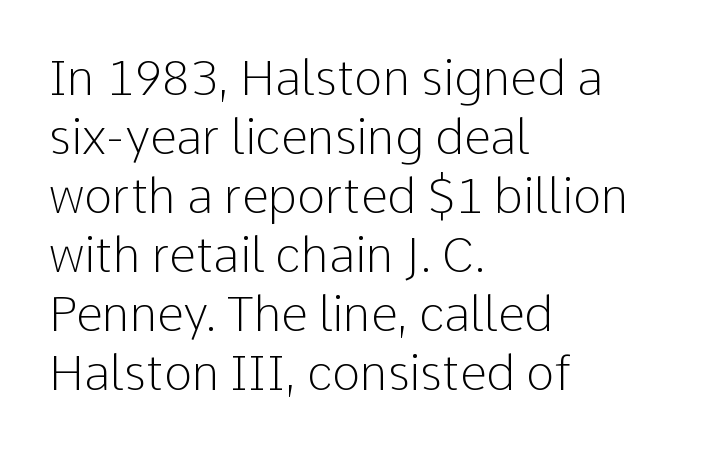
The image shows 48 px light sans-serif type, upright; set left-aligned, line spacing 1.23x, normal letter spacing, not underlined; low stroke contrast and a medium x-height.
